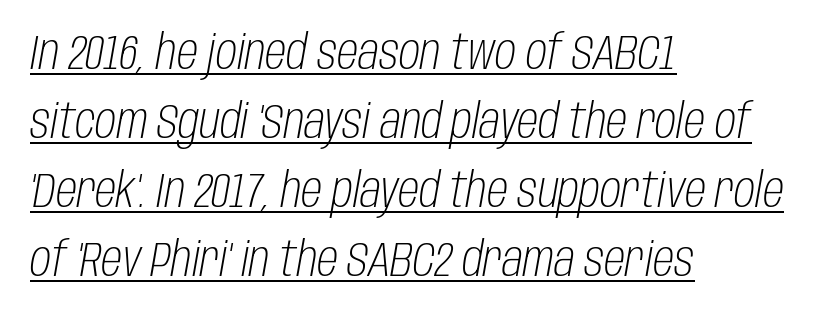
Q: Is the text bold? A: No.
Q: Is the text italic (slanted)? A: Yes, it leans right by about 10 degrees.
Q: Is the text underlined? A: Yes.
Q: How is the paragraph aligned? A: Left-aligned.
Q: Is the spacing between letters normal or unusually wide? A: Normal.
Q: Is the spacing between lines tight, normal or loose? A: Normal.
Q: Width (condensed, normal, or wide)? A: Condensed.
Q: Stroke contrast? A: Low.
Q: x-height? A: Large.
Q: Monospaced? A: No.
